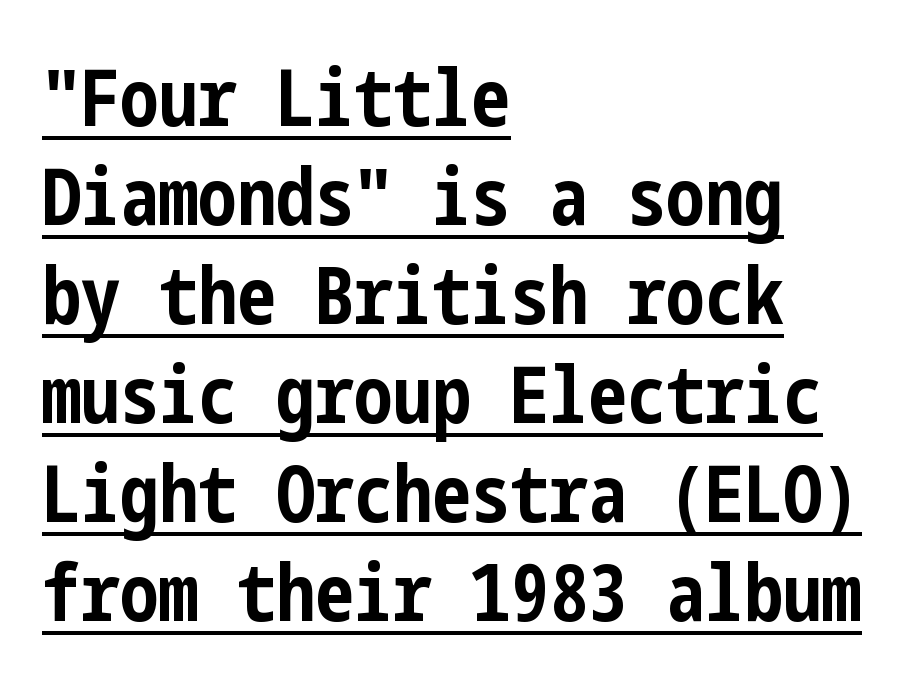
The passage shown is typeset with a sans-serif family. A typesetter would call this zero additional tracking. The setting favours the left margin, as ordinary paragraphs usually do. The face used here appears with an underline applied.
